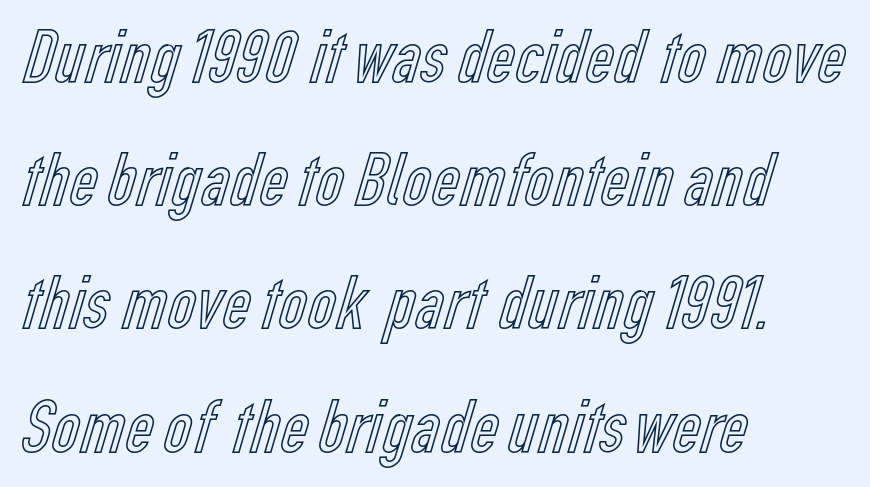
Q: Is the text italic (slanted)? A: Yes.
Q: Is the text underlined? A: No.
Q: How is the paragraph aligned? A: Left-aligned.
Q: Is the spacing between letters normal or unusually wide? A: Normal.
Q: Is the spacing between lines tight, normal or loose? A: Normal.
Q: Width (condensed, normal, or wide)? A: Condensed.
Q: x-height? A: Medium.
Q: Monospaced? A: No.
